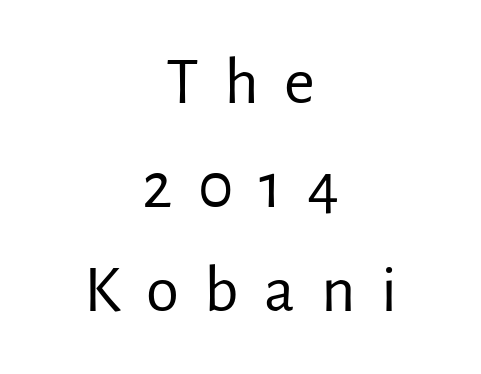
Q: Is the text bold? A: No.
Q: Is the text italic (slanted)? A: No, it is upright.
Q: Is the typeface a serif or a sans-serif typeface? A: Sans-serif.
Q: Is the text underlined? A: No.
Q: How is the paragraph aligned? A: Centered.
Q: Is the spacing between letters normal or unusually wide? A: Unusually wide.
Q: Is the spacing between lines tight, normal or loose? A: Normal.
Q: Width (condensed, normal, or wide)? A: Normal.
Q: Stroke contrast? A: Low.
Q: x-height? A: Medium.
Q: Monospaced? A: No.
